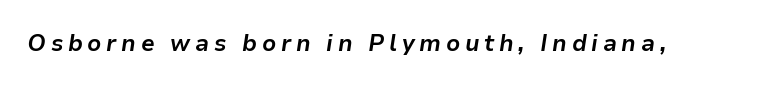
{"italic": "yes", "lean": "right", "slant_degrees": 9, "bold": "yes", "underline": "no", "letter_spacing": "wide", "letter_spacing_em": 0.2, "glyph_px": 23}
